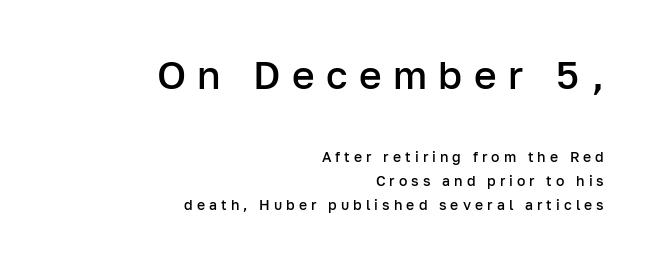
The image shows 39 px semibold sans-serif type, upright; set right-aligned, normal line spacing (1.7x), unusually wide letter spacing (+0.29 em), not underlined; the first (top) block is 2.79x larger; low stroke contrast and a medium x-height.
